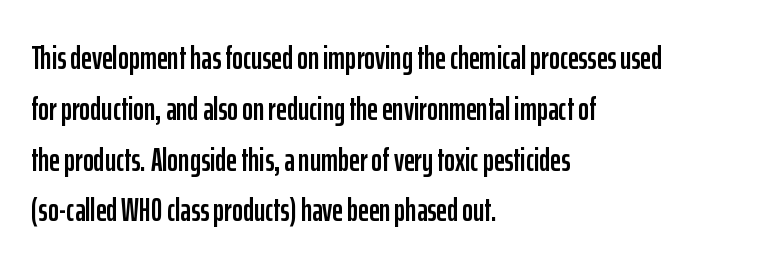
Descender tails drop into unmarked territory. The passage shown is typed in a proportional face where columns would drift. Line spacing here is normal. The text block is weighted toward the left margin, trailing off unevenly rightward.
